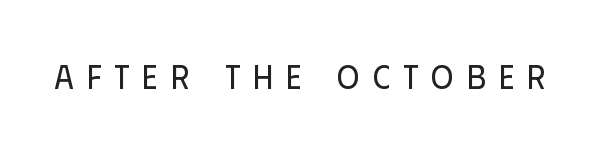
This reads as an unemphasized weight, regular at the heaviest. Note the varied advance widths — an 'i' is clearly narrower than an 'm'. Spacing between characters has been opened up far beyond the box default. Ordinary non-slanted type is in use. Type without underlining.
